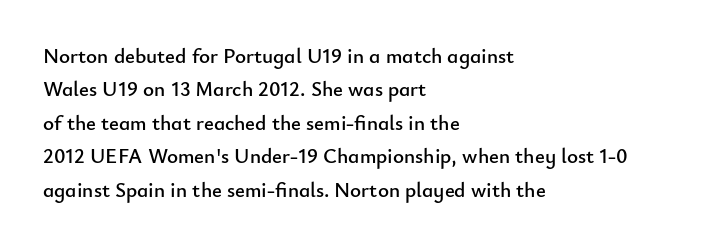
Q: Is the text italic (slanted)? A: No, it is upright.
Q: Is the text underlined? A: No.
Q: How is the paragraph aligned? A: Left-aligned.
Q: Is the spacing between letters normal or unusually wide? A: Normal.
Q: Is the spacing between lines tight, normal or loose? A: Normal.
